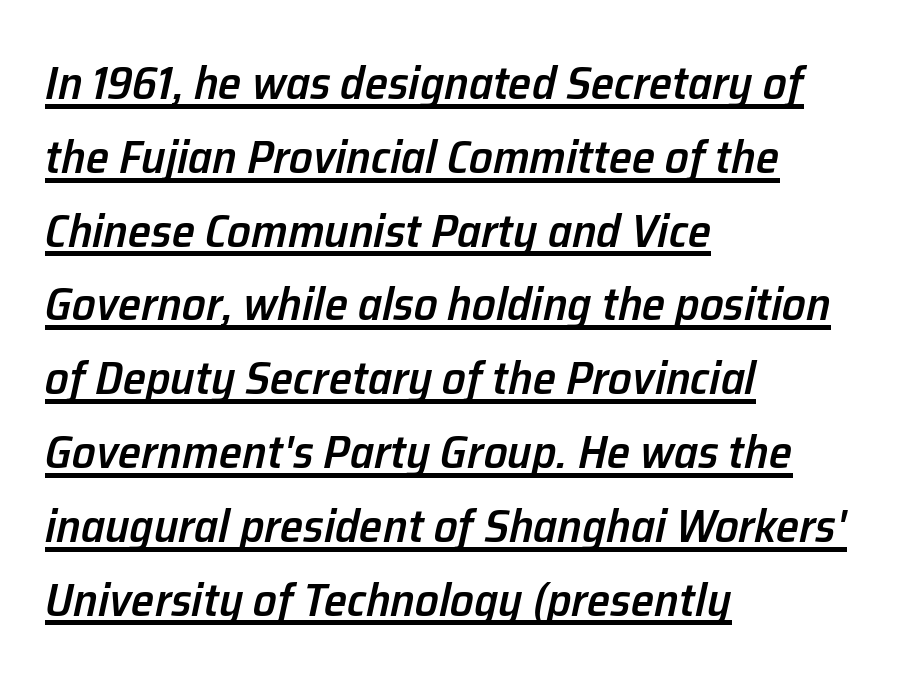
{"italic": "yes", "lean": "right", "slant_degrees": 12, "bold": "semi", "weight": "semibold", "width": "normal", "stroke_contrast": "low", "x_height": "medium", "monospaced": "no", "underline": "yes", "align": "left", "line_spacing": "normal", "line_spacing_ratio": 1.57, "letter_spacing": "normal", "letter_spacing_em": 0.0, "glyph_px": 47}
